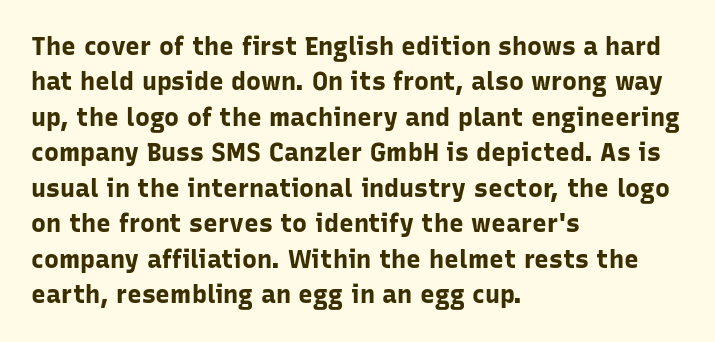
The strokes are fattened all the way to bold. Does the copy run flush right? No — it runs flush left. The face used here is rendered with its standard letterfit. Does the leading feel generous? No, just average. The typography opts for an upright posture over an oblique one.
